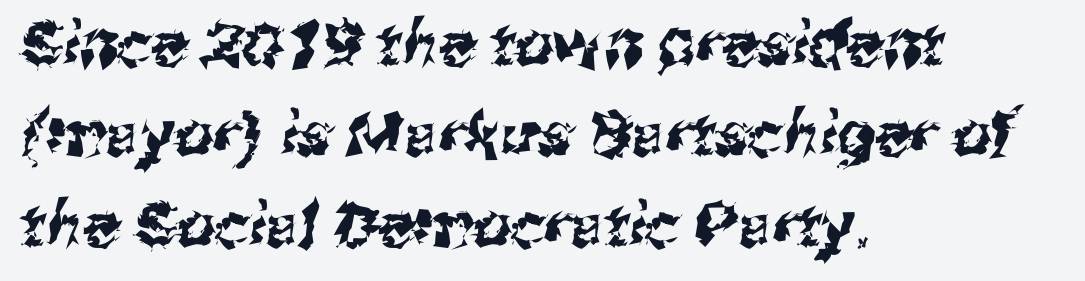
Here the designer chose a conventional face with non-uniform glyph widths. The letterforms sit shoulder to shoulder at normal distance. Short and long lines alike share a common starting point at left. The lines sit at an ordinary, default distance from one another. Plain, unruled lines of type. Serifs: no, the terminals of the letterforms are clean.
